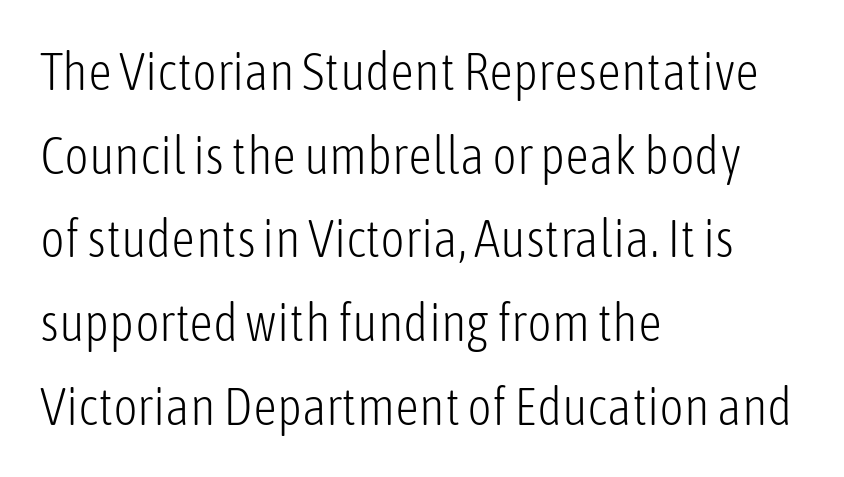
Q: Is the text bold? A: No.
Q: Is the text italic (slanted)? A: No, it is upright.
Q: Is the typeface a serif or a sans-serif typeface? A: Sans-serif.
Q: Is the text underlined? A: No.
Q: How is the paragraph aligned? A: Left-aligned.
Q: Is the spacing between letters normal or unusually wide? A: Normal.
Q: Is the spacing between lines tight, normal or loose? A: Normal.
Q: Width (condensed, normal, or wide)? A: Condensed.
Q: Stroke contrast? A: Low.
Q: x-height? A: Medium.
Q: Monospaced? A: No.
